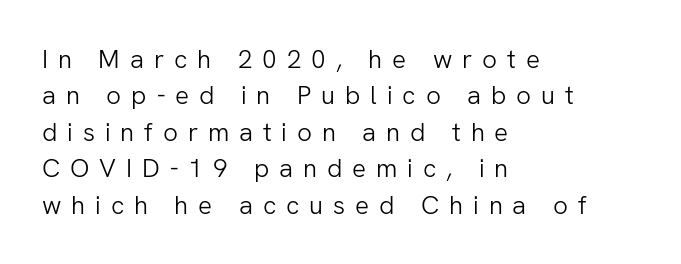
The image shows 26 px text type, upright; set left-aligned, normal line spacing (1.4x), unusually wide letter spacing (+0.38 em), not underlined.
